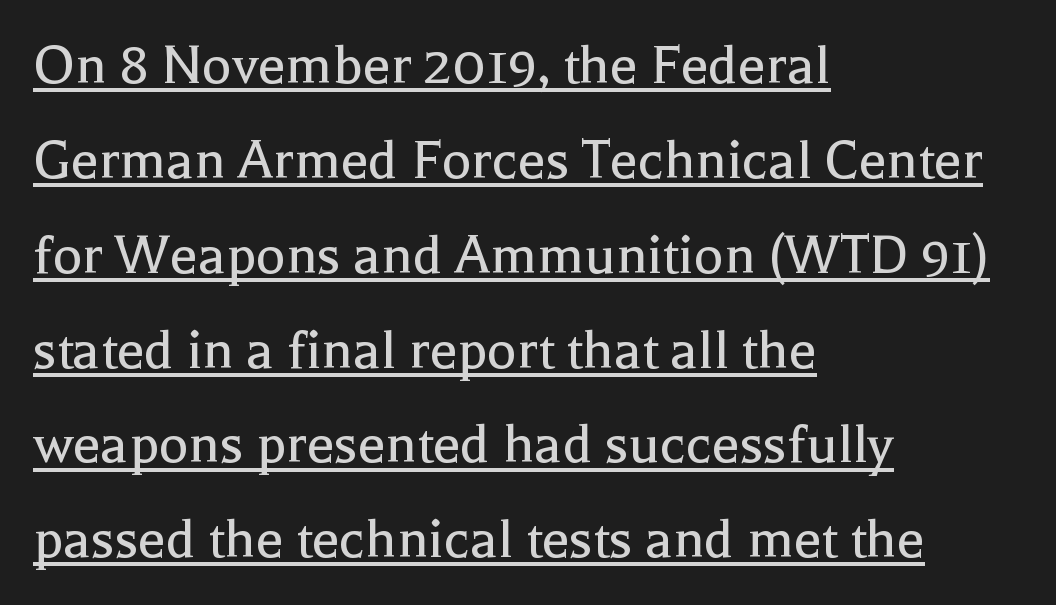
The image shows 62 px regular-weight serif type, upright; set left-aligned, normal line spacing (1.53x), normal letter spacing, underlined; a medium x-height.
